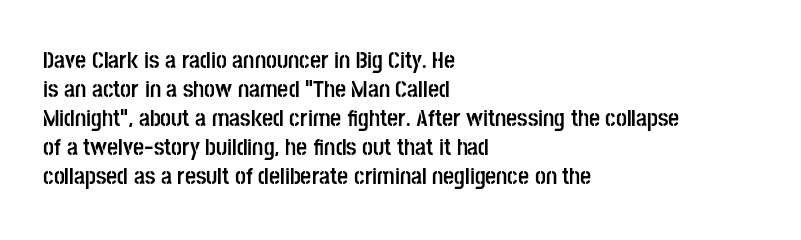
The image shows 24 px bold type, upright; set left-aligned, line spacing 1.21x, normal letter spacing, not underlined.
